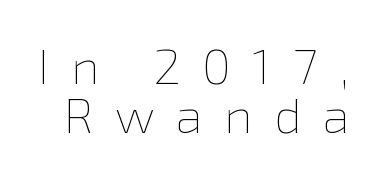
Q: Is the text bold? A: No.
Q: Is the text italic (slanted)? A: No, it is upright.
Q: Is the text underlined? A: No.
Q: Is the spacing between letters normal or unusually wide? A: Unusually wide.
Q: Is the spacing between lines tight, normal or loose? A: Tight.
Q: Width (condensed, normal, or wide)? A: Normal.
Q: Stroke contrast? A: Low.
Q: x-height? A: Medium.
Q: Monospaced? A: No.
